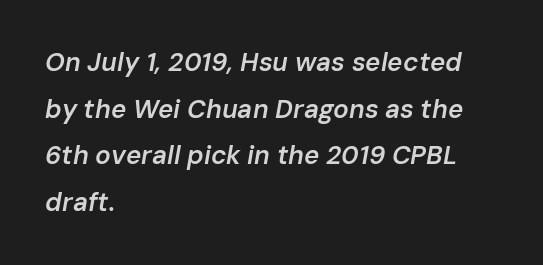
Q: Is the text bold? A: Semi-bold.
Q: Is the text italic (slanted)? A: Yes, it leans right by about 10 degrees.
Q: Is the text underlined? A: No.
Q: How is the paragraph aligned? A: Left-aligned.
Q: Is the spacing between letters normal or unusually wide? A: Normal.
